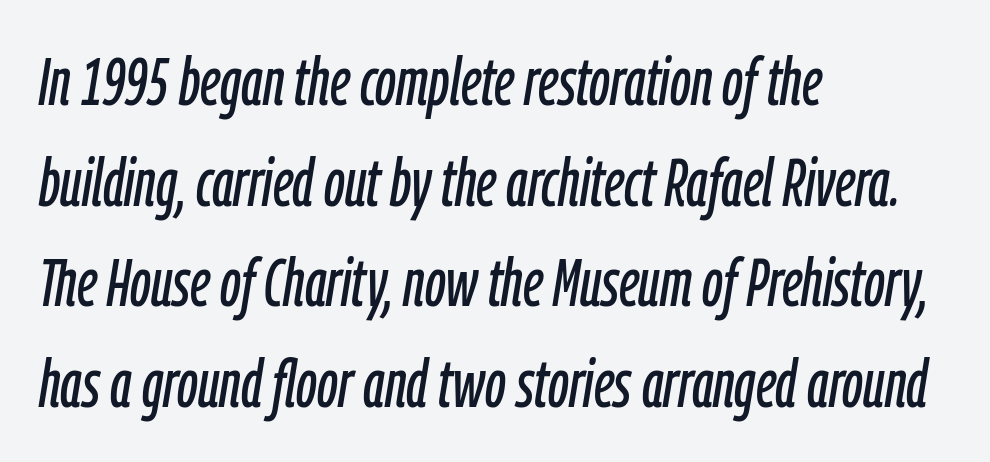
The image shows 68 px condensed type, italic (leaning right); set left-aligned, normal line spacing (1.48x), normal letter spacing, not underlined; low stroke contrast and a medium x-height.
